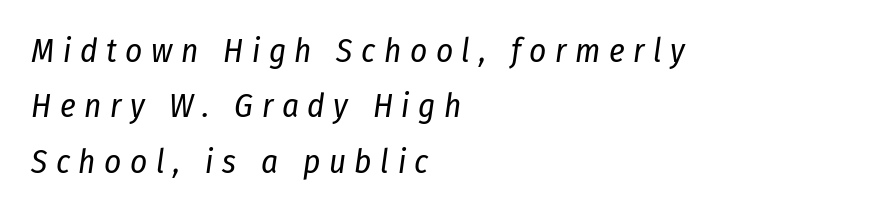
The image shows 33 px regular-weight, condensed type, italic (leaning right); set left-aligned, normal line spacing (1.68x), unusually wide letter spacing (+0.26 em), not underlined; low stroke contrast and a medium x-height.
